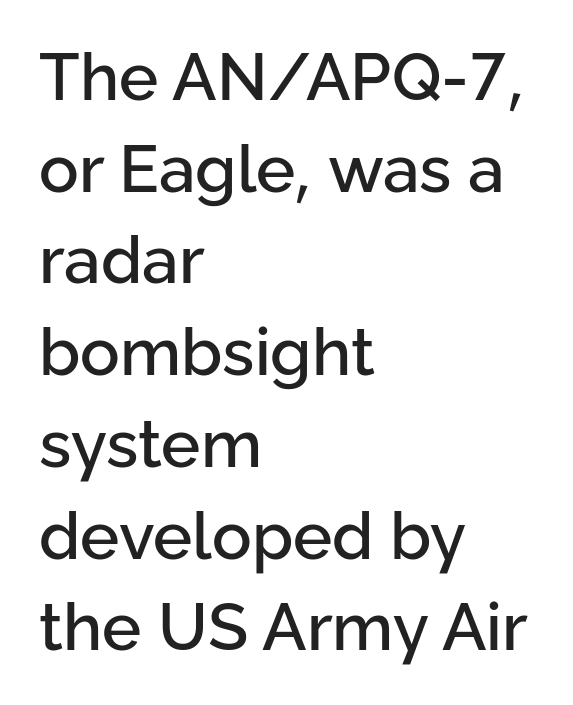
Q: Is the text italic (slanted)? A: No, it is upright.
Q: Is the typeface a serif or a sans-serif typeface? A: Sans-serif.
Q: Is the text underlined? A: No.
Q: How is the paragraph aligned? A: Left-aligned.
Q: Is the spacing between letters normal or unusually wide? A: Normal.
Q: Is the spacing between lines tight, normal or loose? A: Normal.
Q: Width (condensed, normal, or wide)? A: Normal.
Q: Stroke contrast? A: Low.
Q: x-height? A: Medium.
Q: Monospaced? A: No.
